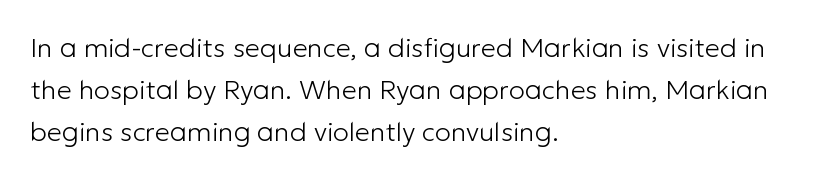
{"italic": "no", "bold": "no", "underline": "no", "align": "left", "line_spacing": "normal", "line_spacing_ratio": 1.55, "letter_spacing": "normal", "letter_spacing_em": 0.0, "glyph_px": 27}
